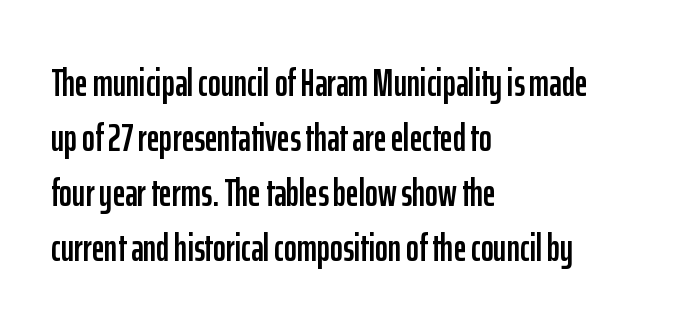
{"serif": "no", "italic": "no", "width": "condensed", "stroke_contrast": "low", "x_height": "medium", "monospaced": "no", "underline": "no", "align": "left", "line_spacing": "normal", "line_spacing_ratio": 1.41, "letter_spacing": "normal", "letter_spacing_em": 0.0, "glyph_px": 39}
